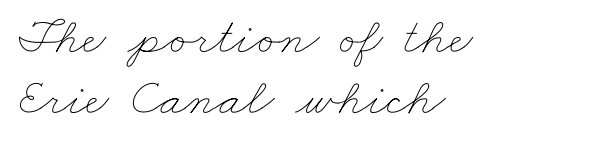
{"bold": "no", "weight": "thin", "width": "wide", "stroke_contrast": "low", "x_height": "small", "monospaced": "no", "underline": "no", "align": "left", "line_spacing_ratio": 1.17, "letter_spacing": "normal", "letter_spacing_em": 0.0, "glyph_px": 52}
